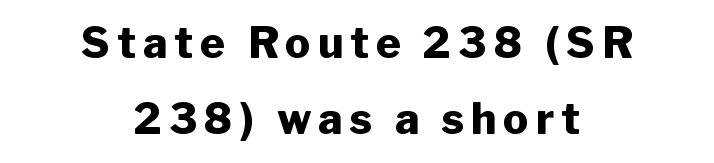
{"serif": "no", "italic": "no", "bold": "yes", "weight": "heavy", "width": "normal", "stroke_contrast": "low", "x_height": "medium", "monospaced": "no", "underline": "no", "align": "center", "line_spacing_ratio": 1.82, "glyph_px": 42}
